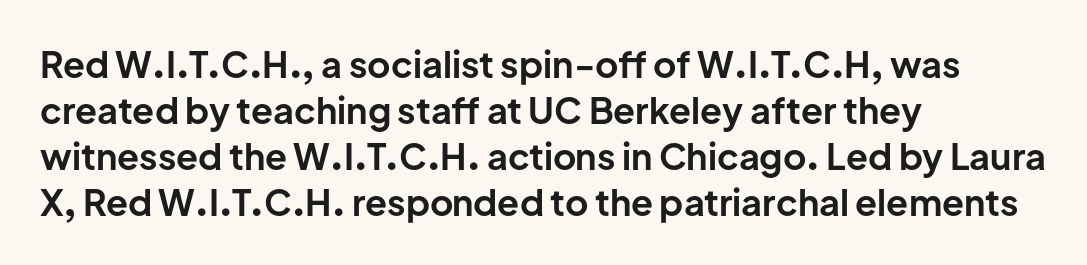
The image shows 36 px bold sans-serif type, upright; set left-aligned, normal line spacing (1.28x), normal letter spacing, not underlined; low stroke contrast and a medium x-height.
